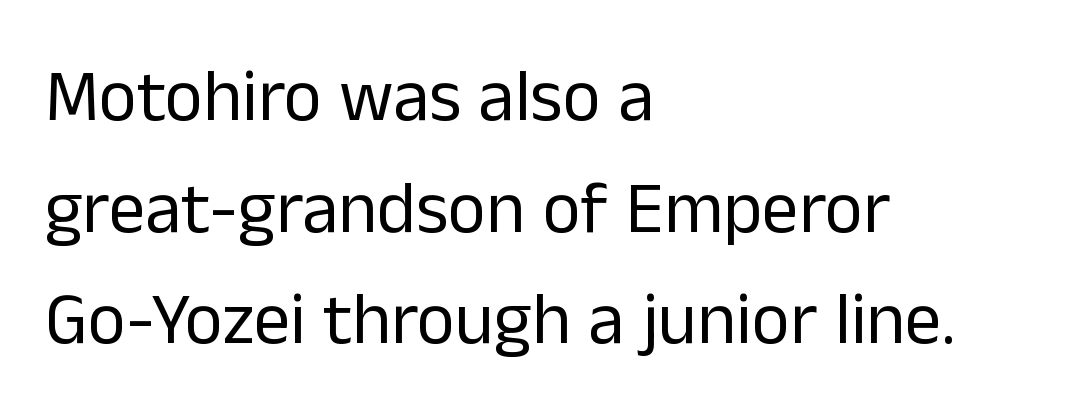
Q: Is the text bold? A: No.
Q: Is the text italic (slanted)? A: No, it is upright.
Q: Is the typeface a serif or a sans-serif typeface? A: Sans-serif.
Q: Is the text underlined? A: No.
Q: How is the paragraph aligned? A: Left-aligned.
Q: Is the spacing between letters normal or unusually wide? A: Normal.
Q: Is the spacing between lines tight, normal or loose? A: Normal.
Q: Width (condensed, normal, or wide)? A: Normal.
Q: Stroke contrast? A: Low.
Q: x-height? A: Medium.
Q: Monospaced? A: No.
